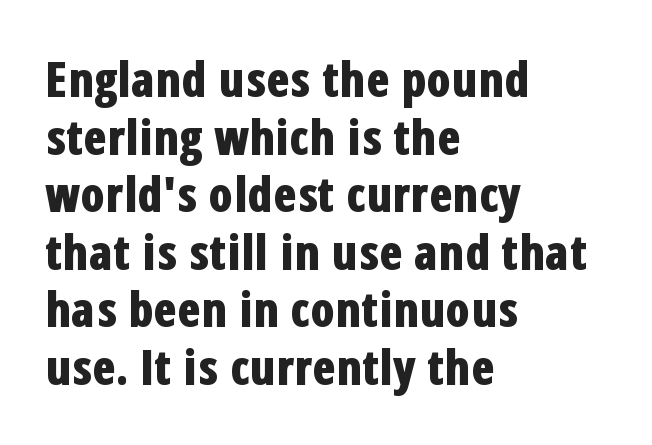
Q: Is the text bold? A: Yes.
Q: Is the text italic (slanted)? A: No, it is upright.
Q: Is the typeface a serif or a sans-serif typeface? A: Sans-serif.
Q: Is the text underlined? A: No.
Q: How is the paragraph aligned? A: Left-aligned.
Q: Is the spacing between letters normal or unusually wide? A: Normal.
Q: Width (condensed, normal, or wide)? A: Condensed.
Q: Stroke contrast? A: Low.
Q: x-height? A: Medium.
Q: Monospaced? A: No.
